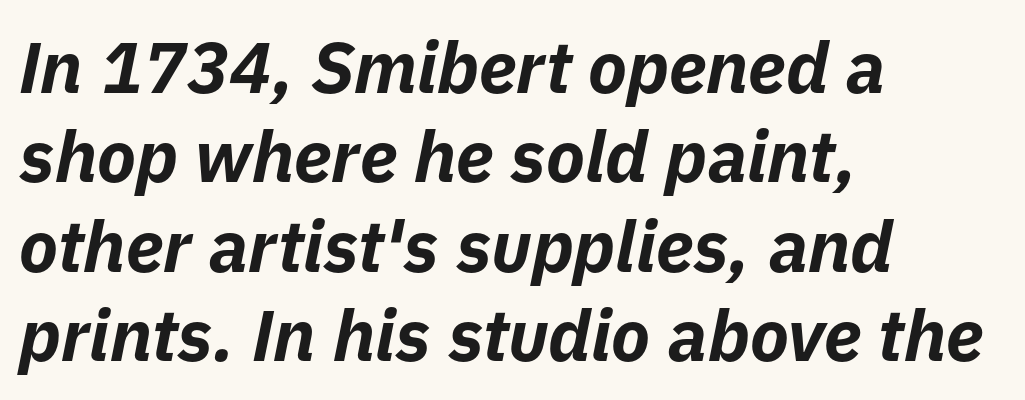
The image shows 72 px bold type, italic (leaning right); set left-aligned, line spacing 1.24x, normal letter spacing, not underlined; low stroke contrast and a medium x-height.
